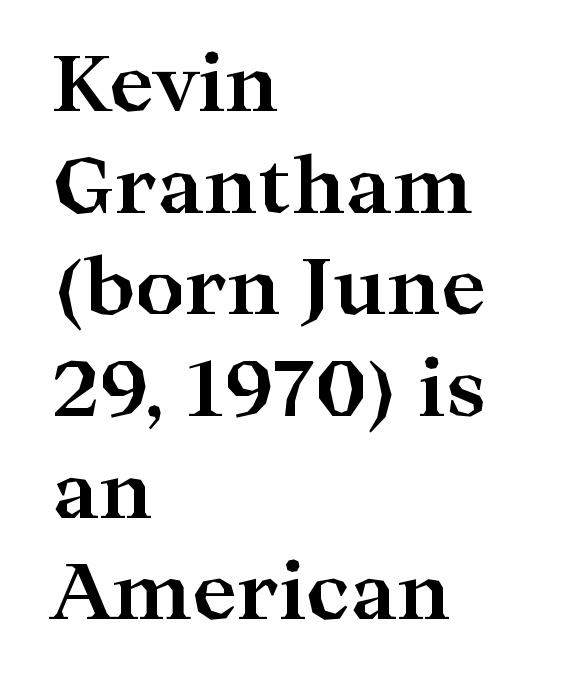
Does the lettering tilt? It doesn't — this is upright. Honestly, the row spacing looks completely unremarkable. Heft: maximum for text — a bold. Tracking value appears to be zero — textbook default spacing.
